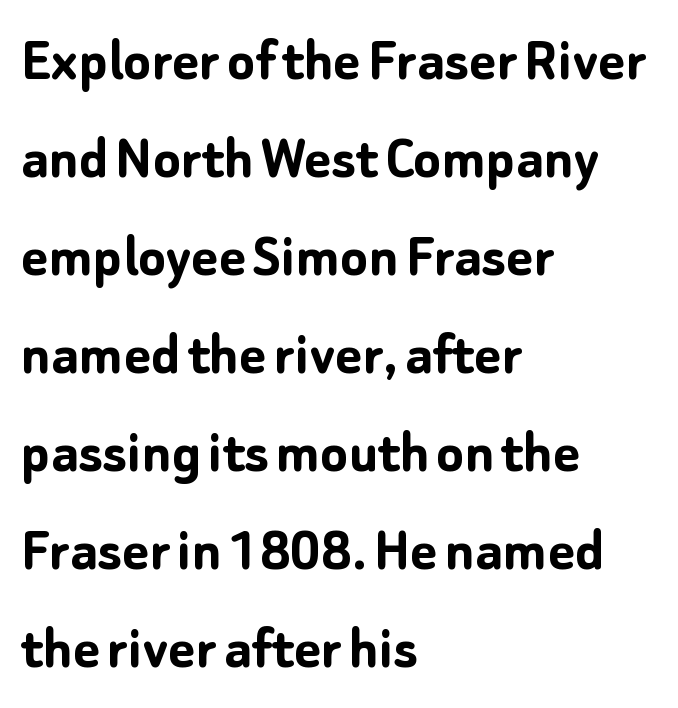
This sample keeps an unexceptional amount of space between lines. Nothing unusual about the tracking: characters are spaced as the font intends. Examine the stroke ends and you'll find no serifs. Tall strokes in this sample are plumb rather than angled. Note the varied advance widths — an 'i' is clearly narrower than an 'm'. Stroke thickness is high; the sample reads as a true bold.
